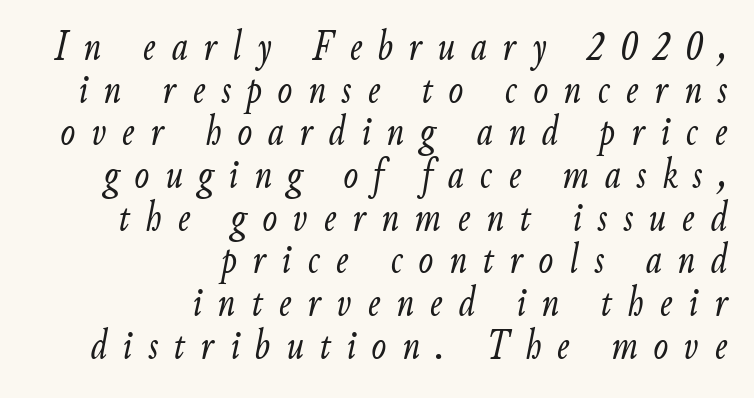
Q: Is the text bold? A: No.
Q: Is the text italic (slanted)? A: Yes, it leans right by about 9 degrees.
Q: Is the text underlined? A: No.
Q: How is the paragraph aligned? A: Right-aligned.
Q: Is the spacing between letters normal or unusually wide? A: Unusually wide.
Q: Is the spacing between lines tight, normal or loose? A: Tight.
Q: Width (condensed, normal, or wide)? A: Condensed.
Q: Stroke contrast? A: Low.
Q: x-height? A: Small.
Q: Monospaced? A: No.
